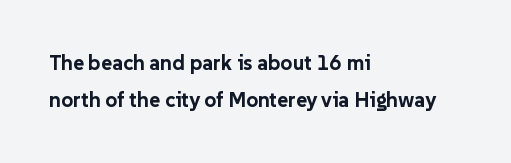
The tracking reads as untouched default to a designer's eye. Compared with an ordinary text face, these strokes are far heavier — a full bold. The specimen omits any rule beneath the text block's lines. Do the letters lean? They stand straight. Horizontal alignment here is leftward, the default for most running prose.
